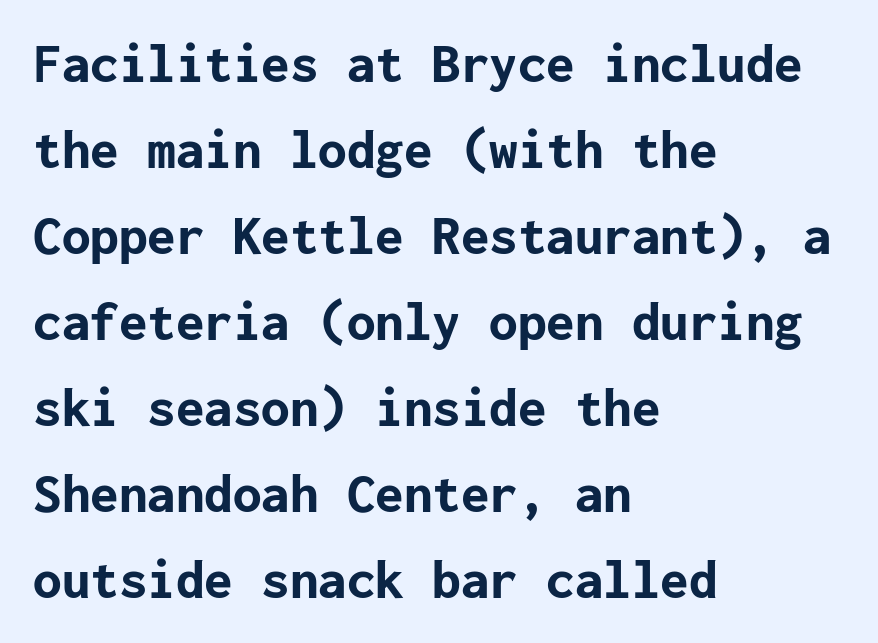
Q: Is the text bold? A: Yes.
Q: Is the text italic (slanted)? A: No, it is upright.
Q: Is the typeface a serif or a sans-serif typeface? A: Sans-serif.
Q: Is the text underlined? A: No.
Q: How is the paragraph aligned? A: Left-aligned.
Q: Is the spacing between letters normal or unusually wide? A: Normal.
Q: Is the spacing between lines tight, normal or loose? A: Normal.
Q: Width (condensed, normal, or wide)? A: Normal.
Q: Stroke contrast? A: Low.
Q: x-height? A: Medium.
